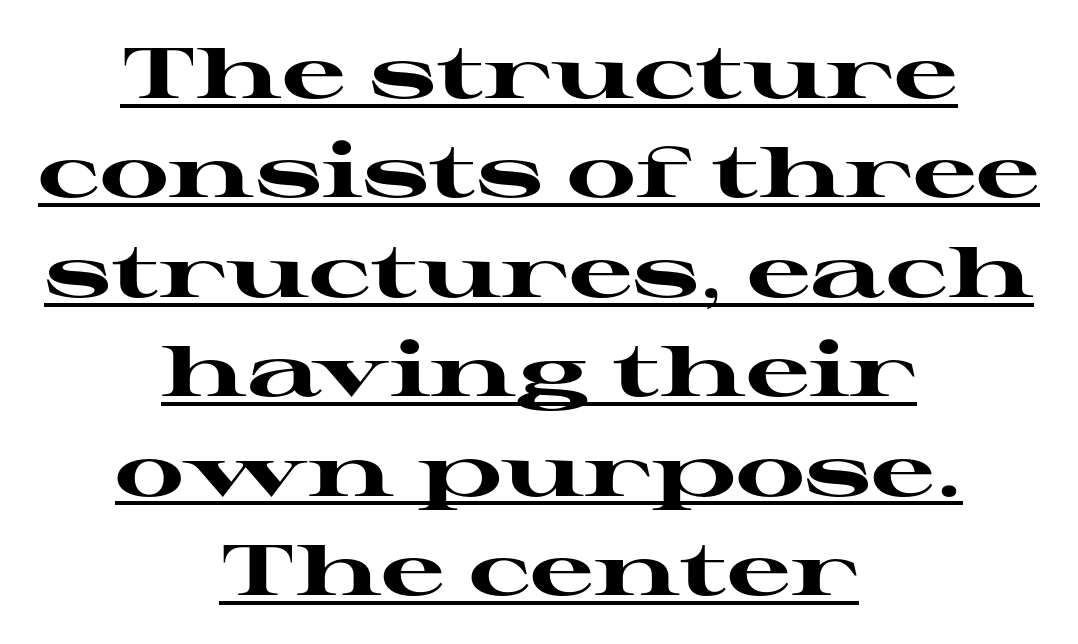
Q: Is the text bold? A: Yes.
Q: Is the text italic (slanted)? A: No, it is upright.
Q: Is the typeface a serif or a sans-serif typeface? A: Serif.
Q: Is the text underlined? A: Yes.
Q: How is the paragraph aligned? A: Centered.
Q: Is the spacing between letters normal or unusually wide? A: Normal.
Q: Is the spacing between lines tight, normal or loose? A: Normal.
Q: Width (condensed, normal, or wide)? A: Wide.
Q: Stroke contrast? A: High.
Q: x-height? A: Medium.
Q: Monospaced? A: No.
